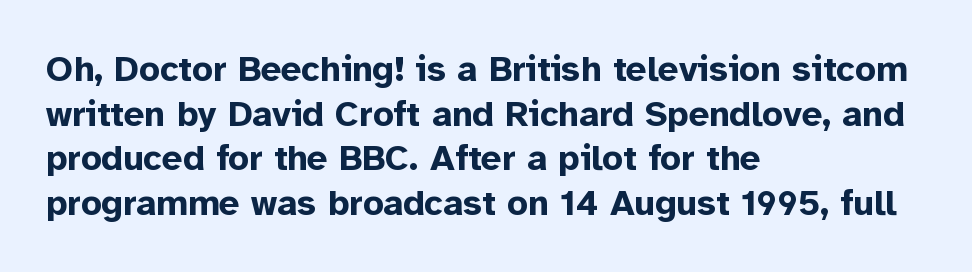
{"serif": "no", "italic": "no", "bold": "yes", "weight": "bold", "width": "normal", "stroke_contrast": "low", "x_height": "medium", "monospaced": "no", "underline": "no", "align": "left", "line_spacing_ratio": 1.24, "letter_spacing": "normal", "letter_spacing_em": 0.0, "glyph_px": 36}
